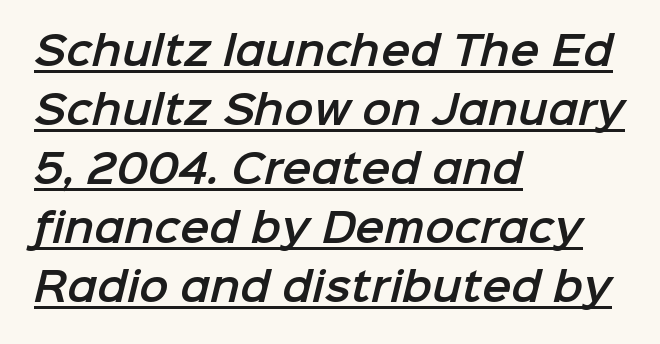
The image shows 39 px sans-serif type; set left-aligned, normal line spacing (1.51x), normal letter spacing, underlined; low stroke contrast and a medium x-height.
